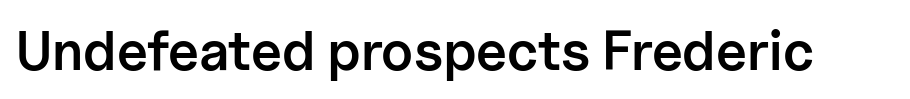
Q: Is the text bold? A: Semi-bold.
Q: Is the text italic (slanted)? A: No, it is upright.
Q: Is the typeface a serif or a sans-serif typeface? A: Sans-serif.
Q: Is the text underlined? A: No.
Q: Is the spacing between letters normal or unusually wide? A: Normal.
Q: Width (condensed, normal, or wide)? A: Normal.
Q: Stroke contrast? A: Low.
Q: x-height? A: Medium.
Q: Monospaced? A: No.
